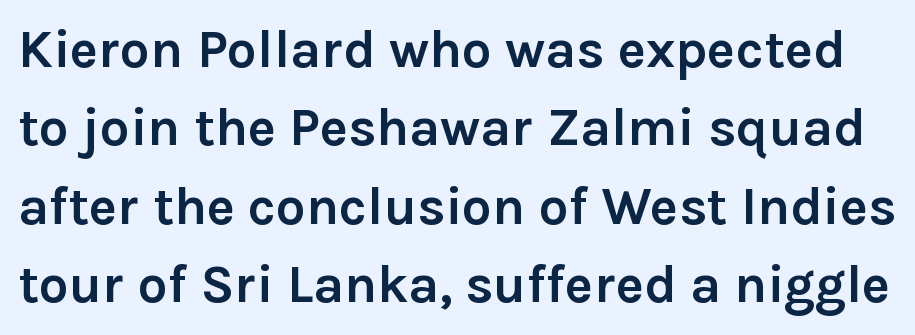
{"serif": "no", "italic": "no", "bold": "yes", "weight": "semibold", "width": "normal", "stroke_contrast": "low", "x_height": "medium", "monospaced": "no", "underline": "no", "line_spacing": "normal", "line_spacing_ratio": 1.48, "letter_spacing": "normal", "letter_spacing_em": 0.0, "glyph_px": 53}
